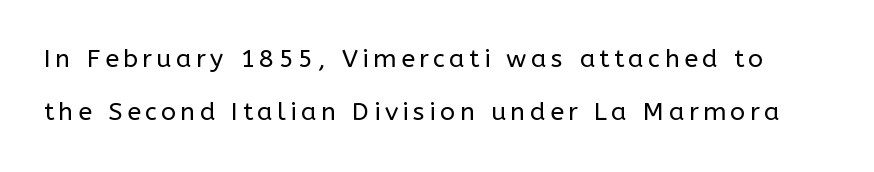
The passage shown stacks its lines with a broad gap. Posture: upright roman. Rule under the text: the space is simply empty. No letter is thick-stroked: the sample isn't bold.
